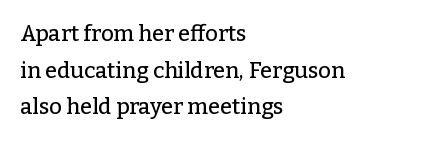
The image shows 22 px text type, upright; set left-aligned, normal line spacing (1.66x), normal letter spacing, not underlined.
